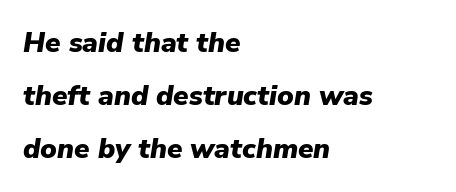
The image shows 28 px heavy type, italic (leaning right); set left-aligned, loose line spacing (1.9x), normal letter spacing, not underlined; low stroke contrast and a medium x-height.
